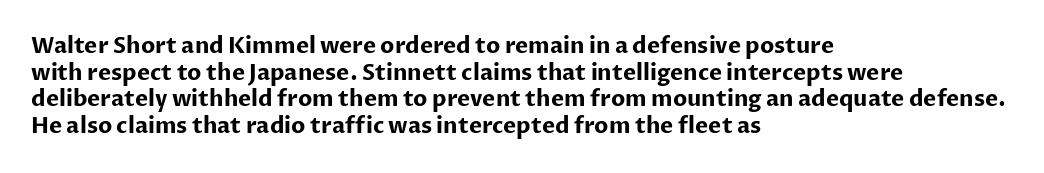
{"italic": "no", "bold": "yes", "underline": "no", "align": "left", "line_spacing_ratio": 1.21, "letter_spacing": "normal", "letter_spacing_em": 0.0, "glyph_px": 22}
